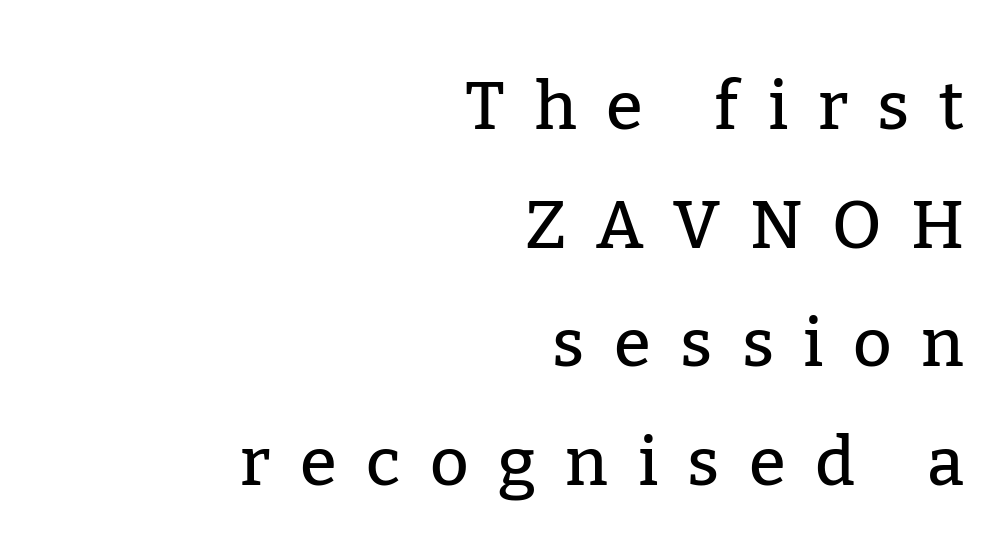
The image shows 67 px serif type, upright; set right-aligned, line spacing 1.77x, unusually wide letter spacing (+0.44 em), not underlined; low stroke contrast and a medium x-height.
